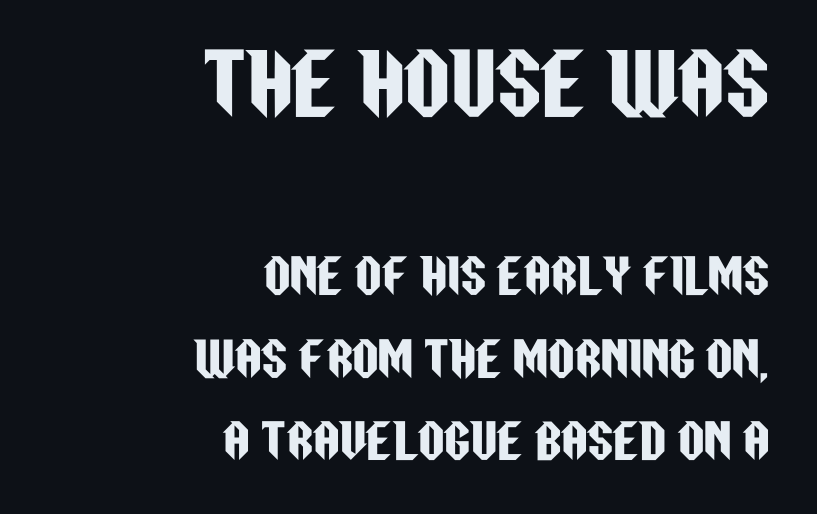
{"serif": "no", "italic": "no", "width": "condensed", "stroke_contrast": "low", "x_height": "large", "monospaced": "no", "underline": "no", "align": "right", "line_spacing_ratio": 1.79, "letter_spacing": "normal", "letter_spacing_em": 0.0, "larger_block": "first", "size_ratio": 1.74, "glyph_px": 80}
